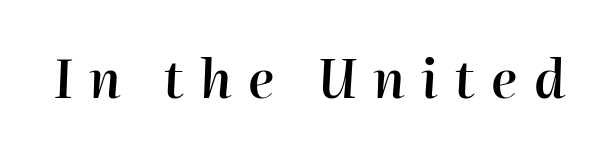
Q: Is the text bold? A: Semi-bold.
Q: Is the text italic (slanted)? A: Yes, it leans right by about 2 degrees.
Q: Is the text underlined? A: No.
Q: Is the spacing between letters normal or unusually wide? A: Unusually wide.
Q: Width (condensed, normal, or wide)? A: Normal.
Q: Stroke contrast? A: High.
Q: x-height? A: Medium.
Q: Monospaced? A: No.
